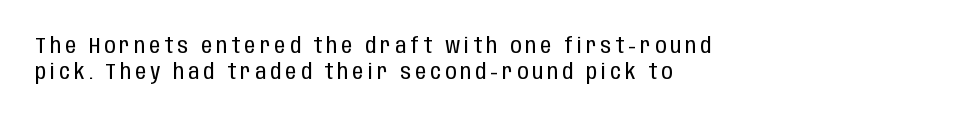
The space beneath each line is pristine and unruled. The letters stand straight up with perfectly vertical stems. Teacher's note: observe the even left margin — that is flush-left alignment. Stroke mass is kept to a normal reading level or below.
